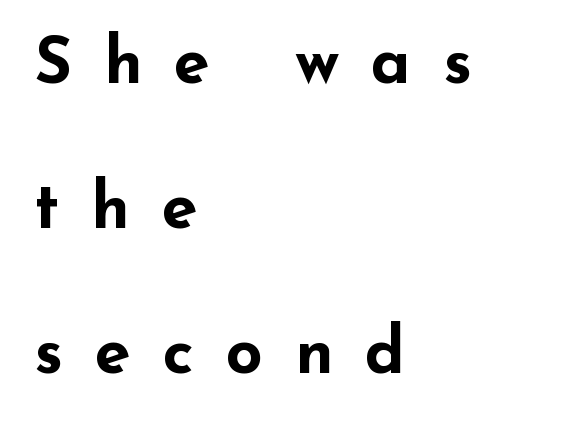
The image shows 65 px bold, wide sans-serif type, upright; set left-aligned, loose line spacing (2.23x), unusually wide letter spacing (+0.49 em), not underlined; low stroke contrast and a small x-height.
